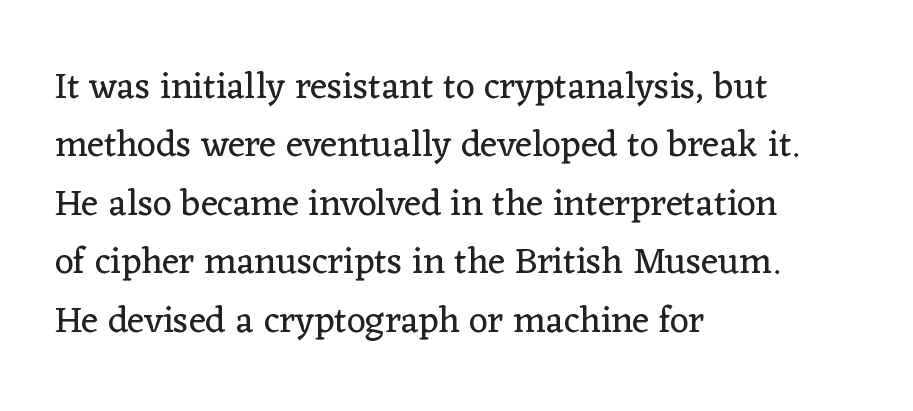
Q: Is the text bold? A: No.
Q: Is the text italic (slanted)? A: No, it is upright.
Q: Is the typeface a serif or a sans-serif typeface? A: Serif.
Q: Is the text underlined? A: No.
Q: How is the paragraph aligned? A: Left-aligned.
Q: Is the spacing between letters normal or unusually wide? A: Normal.
Q: Is the spacing between lines tight, normal or loose? A: Normal.
Q: Width (condensed, normal, or wide)? A: Normal.
Q: Stroke contrast? A: Low.
Q: x-height? A: Medium.
Q: Monospaced? A: No.
